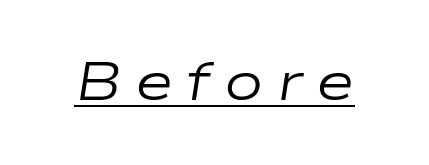
Q: Is the text bold? A: No.
Q: Is the text italic (slanted)? A: Yes, it leans right by about 9 degrees.
Q: Is the text underlined? A: Yes.
Q: Is the spacing between letters normal or unusually wide? A: Unusually wide.
Q: Width (condensed, normal, or wide)? A: Wide.
Q: Stroke contrast? A: Low.
Q: x-height? A: Medium.
Q: Monospaced? A: No.
